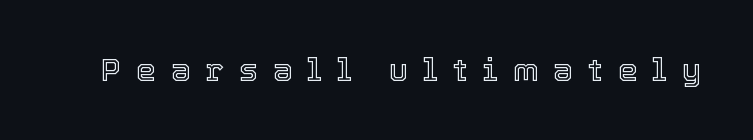
Unlike italic type, these characters show no tilt at all. Spacing between characters has been opened up far beyond the box default. A bare baseline throughout the passage. These lines are rendered in a variable-pitch font.
